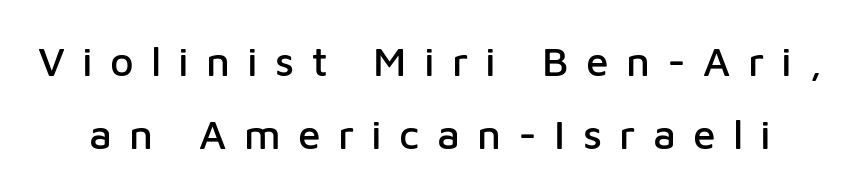
The image shows 41 px sans-serif type, upright; set line spacing 1.77x, unusually wide letter spacing (+0.42 em), not underlined; low stroke contrast and a medium x-height.
